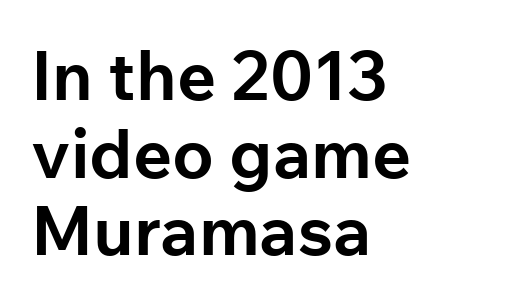
Q: Is the text bold? A: Yes.
Q: Is the text italic (slanted)? A: No, it is upright.
Q: Is the typeface a serif or a sans-serif typeface? A: Sans-serif.
Q: Is the text underlined? A: No.
Q: How is the paragraph aligned? A: Left-aligned.
Q: Is the spacing between letters normal or unusually wide? A: Normal.
Q: Is the spacing between lines tight, normal or loose? A: Tight.
Q: Width (condensed, normal, or wide)? A: Normal.
Q: Stroke contrast? A: Low.
Q: x-height? A: Medium.
Q: Monospaced? A: No.
